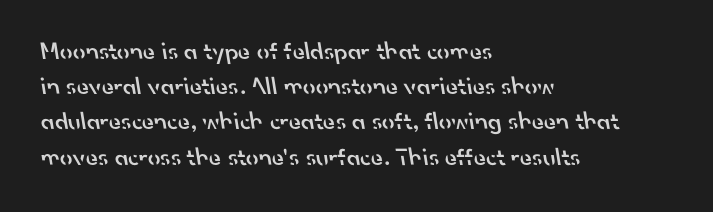
{"bold": "semi", "underline": "no", "align": "left", "line_spacing": "normal", "line_spacing_ratio": 1.41, "letter_spacing": "normal", "letter_spacing_em": 0.0, "glyph_px": 25}
